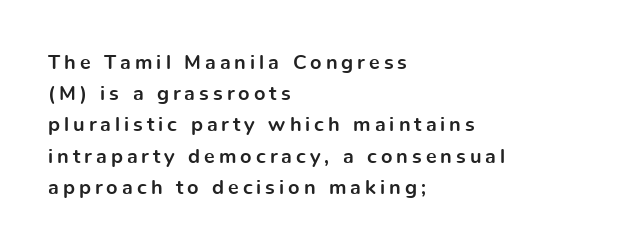
The glyphs are unaccompanied by any horizontal stroke below them. Compared with a centered layout, this one pins lines to the left instead. Display-style spreading of the glyphs; the letterfit is very open. Do the letters lean? They stand straight. This sample keeps an unexceptional amount of space between lines.
